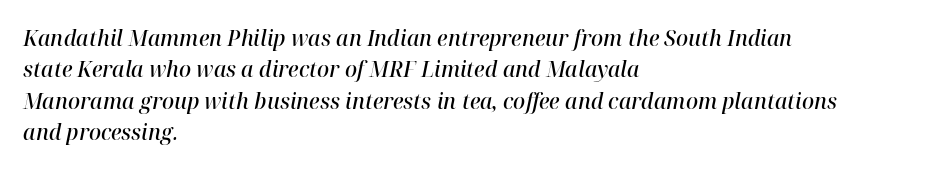
Every letter is mildly thick-stroked: semibold rather than bold. Regarding leading, the lines here are spaced in the standard way. The lettering tilts uniformly, giving the passage an italic look. These lines are set flush left with a ragged right edge. Check the space under the baseline: it is left empty.
